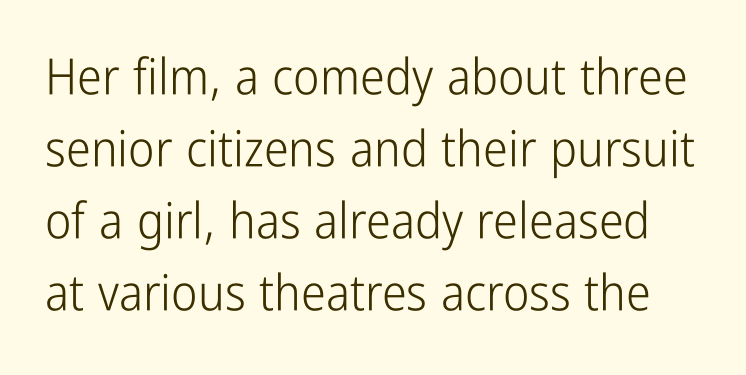
The space beneath each line is pristine and unruled. Rows of type keep a routine distance in the vertical direction. Does the type have serifs? No, each stem ends abruptly. Heft: none added — not bold. You can tell it's not italic because the verticals are truly vertical.
